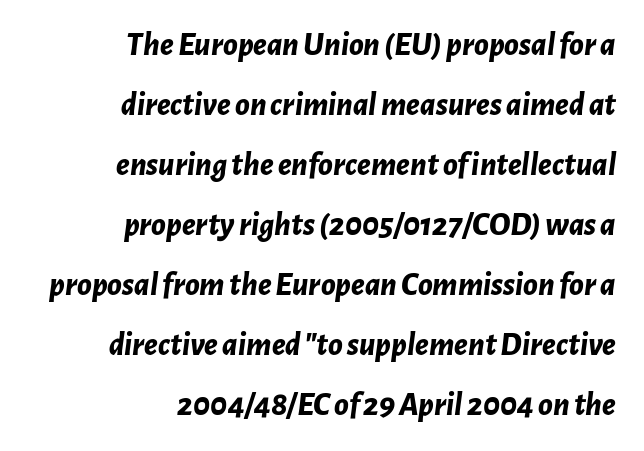
Q: Is the text bold? A: Yes.
Q: Is the text italic (slanted)? A: Yes, it leans right by about 7 degrees.
Q: Is the text underlined? A: No.
Q: How is the paragraph aligned? A: Right-aligned.
Q: Is the spacing between letters normal or unusually wide? A: Normal.
Q: Width (condensed, normal, or wide)? A: Normal.
Q: Stroke contrast? A: Low.
Q: x-height? A: Medium.
Q: Monospaced? A: No.
